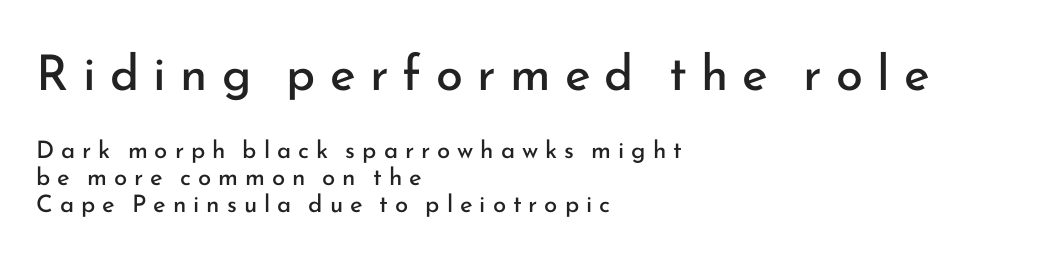
Which chunk is bigger? The first one — the top block dwarfs the bottom. The rendering uses a small line-height, squeezing the rows. Loose tracking; the words dissolve into strings of separated letters. Line beginnings align vertically; line endings do not.
